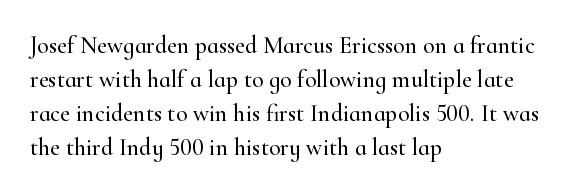
{"italic": "no", "underline": "no", "align": "left", "line_spacing": "normal", "line_spacing_ratio": 1.41, "letter_spacing": "normal", "letter_spacing_em": 0.0, "glyph_px": 24}
